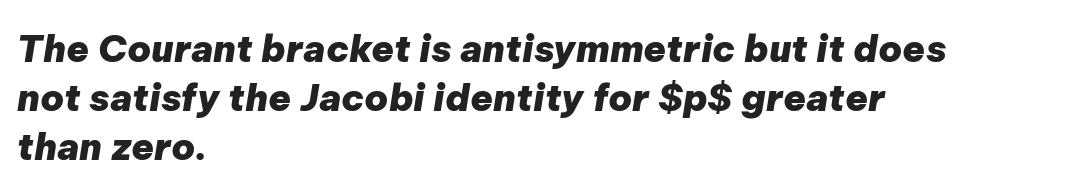
Q: Is the text bold? A: Yes.
Q: Is the text italic (slanted)? A: Yes, it leans right by about 9 degrees.
Q: Is the text underlined? A: No.
Q: How is the paragraph aligned? A: Left-aligned.
Q: Is the spacing between letters normal or unusually wide? A: Normal.
Q: Is the spacing between lines tight, normal or loose? A: Normal.
Q: Width (condensed, normal, or wide)? A: Normal.
Q: Stroke contrast? A: Low.
Q: x-height? A: Medium.
Q: Monospaced? A: No.
